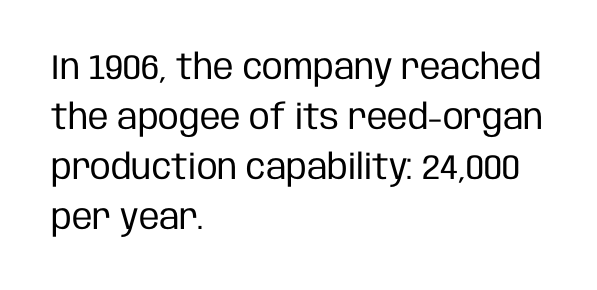
Summary of weight: not heavy and not bold. This rendering features lettering with no underline. The typesetter chose a ragged-right arrangement here. Students, note that the glyphs here touch the page at normal intervals.
